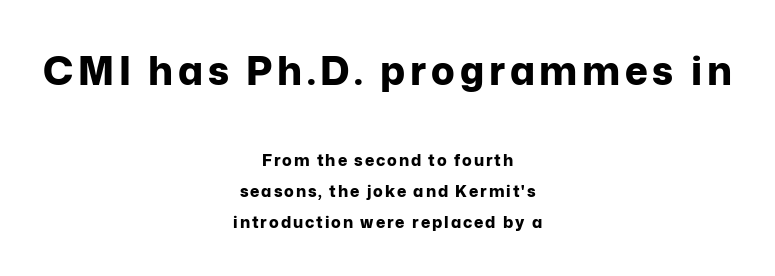
The image shows 39 px bold sans-serif type, upright; set centered, loose line spacing (1.92x), not underlined; the first (top) block is 2.44x larger; low stroke contrast and a medium x-height.
